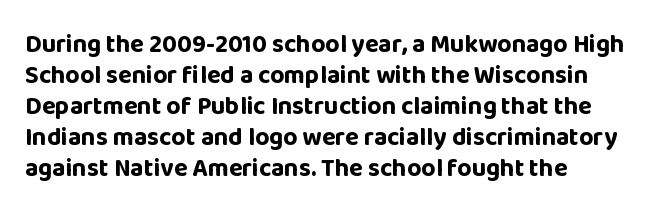
Q: Is the text bold? A: Yes.
Q: Is the text italic (slanted)? A: No, it is upright.
Q: Is the text underlined? A: No.
Q: Is the spacing between letters normal or unusually wide? A: Normal.
